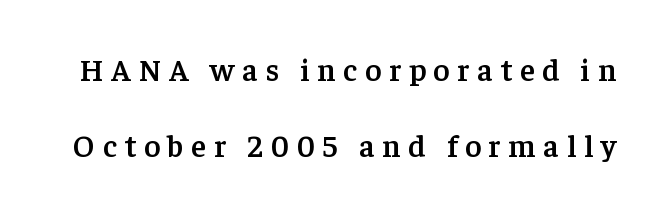
{"serif": "yes", "italic": "no", "bold": "semi", "weight": "semibold", "width": "normal", "stroke_contrast": "low", "x_height": "medium", "monospaced": "no", "underline": "no", "line_spacing": "loose", "line_spacing_ratio": 2.46, "letter_spacing": "wide", "letter_spacing_em": 0.25, "glyph_px": 31}
